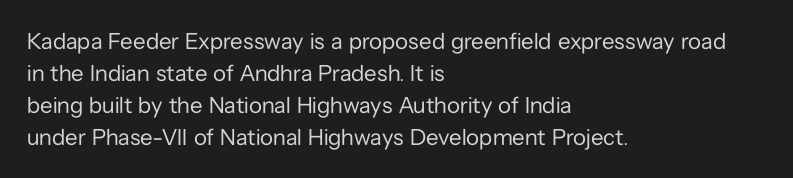
The image shows 23 px text type, upright; set left-aligned, normal line spacing (1.39x), normal letter spacing, not underlined.
